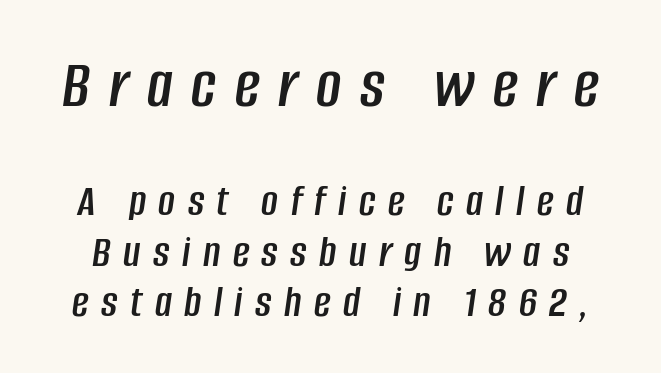
Q: Is the text italic (slanted)? A: Yes, it leans right by about 8 degrees.
Q: Is the text underlined? A: No.
Q: Is the spacing between letters normal or unusually wide? A: Unusually wide.
Q: Is the spacing between lines tight, normal or loose? A: Tight.
Q: Which block of text is set in a larger size, the first (top) or the second (bottom)? A: The first (top) one.
Q: Width (condensed, normal, or wide)? A: Condensed.
Q: Stroke contrast? A: Low.
Q: x-height? A: Large.
Q: Monospaced? A: No.
